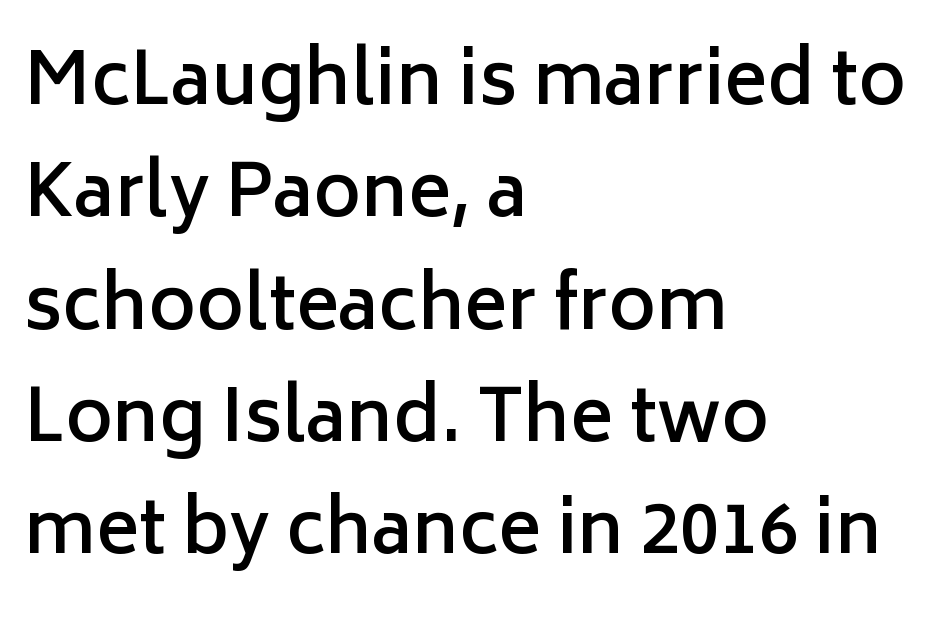
Q: Is the text bold? A: Semi-bold.
Q: Is the text italic (slanted)? A: No, it is upright.
Q: Is the typeface a serif or a sans-serif typeface? A: Sans-serif.
Q: Is the text underlined? A: No.
Q: How is the paragraph aligned? A: Left-aligned.
Q: Is the spacing between letters normal or unusually wide? A: Normal.
Q: Is the spacing between lines tight, normal or loose? A: Normal.
Q: Width (condensed, normal, or wide)? A: Normal.
Q: Stroke contrast? A: Low.
Q: x-height? A: Medium.
Q: Monospaced? A: No.
